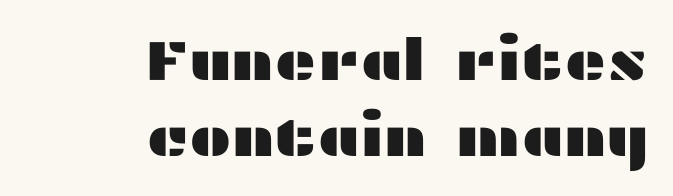
Q: Is the text italic (slanted)? A: No, it is upright.
Q: Is the typeface a serif or a sans-serif typeface? A: Sans-serif.
Q: Is the text underlined? A: No.
Q: How is the paragraph aligned? A: Right-aligned.
Q: Is the spacing between letters normal or unusually wide? A: Normal.
Q: Is the spacing between lines tight, normal or loose? A: Normal.
Q: Width (condensed, normal, or wide)? A: Wide.
Q: Stroke contrast? A: Medium.
Q: x-height? A: Medium.
Q: Monospaced? A: No.
